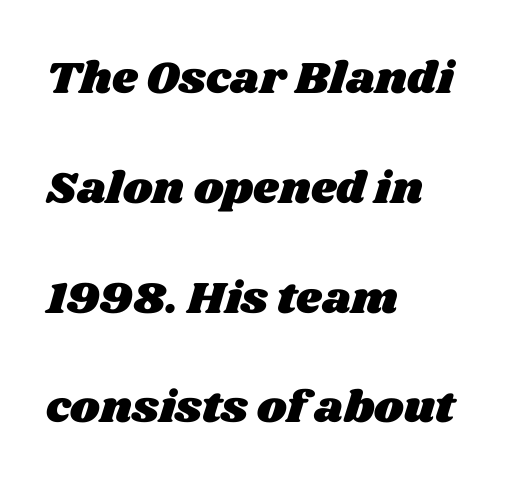
The image shows 45 px wide type; set left-aligned, loose line spacing (2.44x), normal letter spacing, not underlined; medium stroke contrast and a large x-height.
